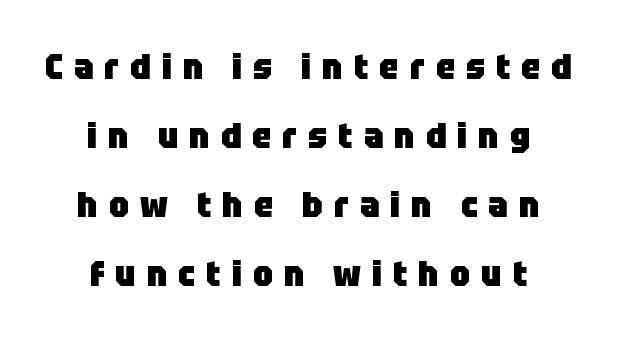
The image shows 35 px heavy sans-serif type, upright; set centered, loose line spacing (1.97x), unusually wide letter spacing (+0.31 em), not underlined; low stroke contrast and a large x-height.
